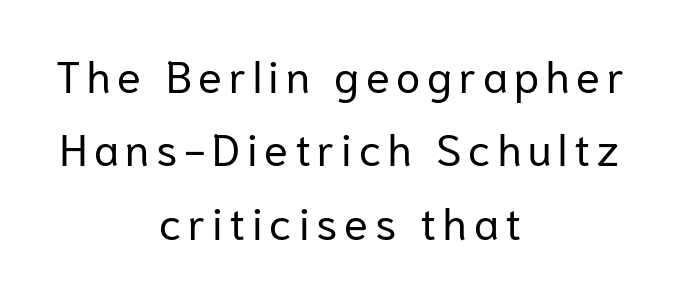
The image shows 44 px regular-weight sans-serif type, upright; set centered, normal line spacing (1.67x), not underlined; low stroke contrast and a medium x-height.
